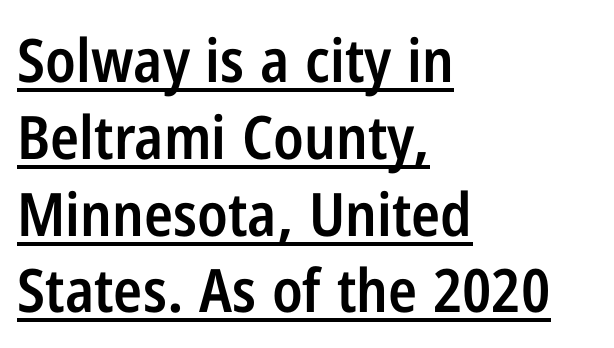
The image shows 60 px semibold, condensed sans-serif type, upright; set left-aligned, normal line spacing (1.28x), normal letter spacing, underlined; low stroke contrast and a medium x-height.
